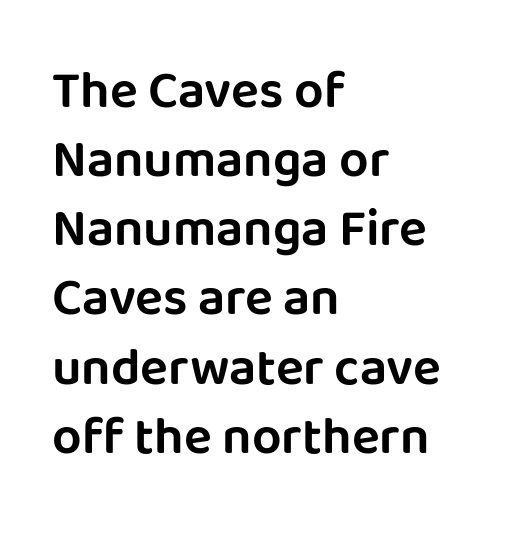
Here the designer chose a conventional face with non-uniform glyph widths. The glyphs in this specimen are sans serif. Interline gaps are of average width in this sample. Vertical strokes here are truly vertical. Beneath every word, the page is bare. The paragraph has a hard left edge and a soft right edge.
